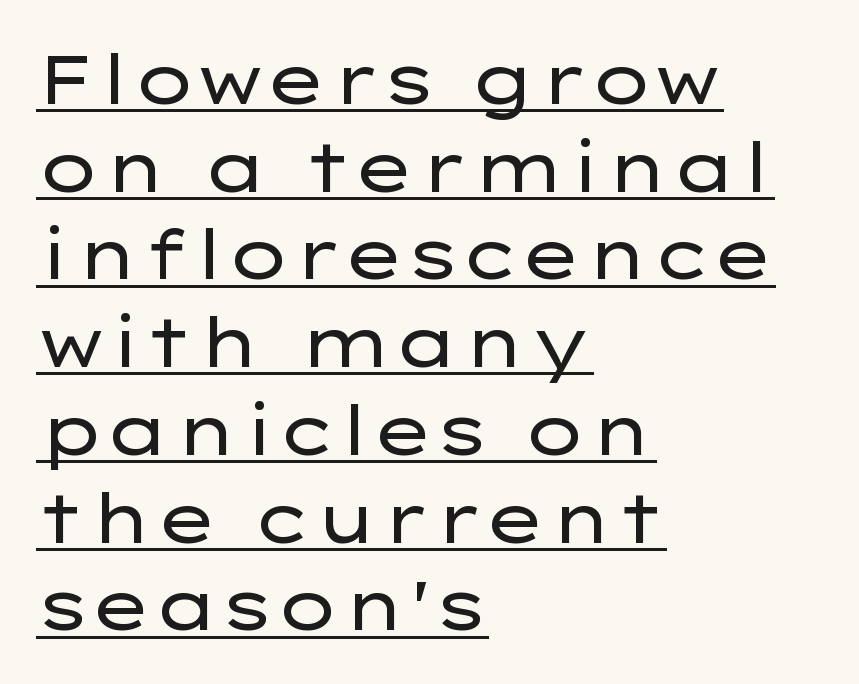
The image shows 68 px regular-weight, wide sans-serif type, upright; set left-aligned, normal line spacing (1.29x), normal letter spacing, underlined; low stroke contrast and a medium x-height.
